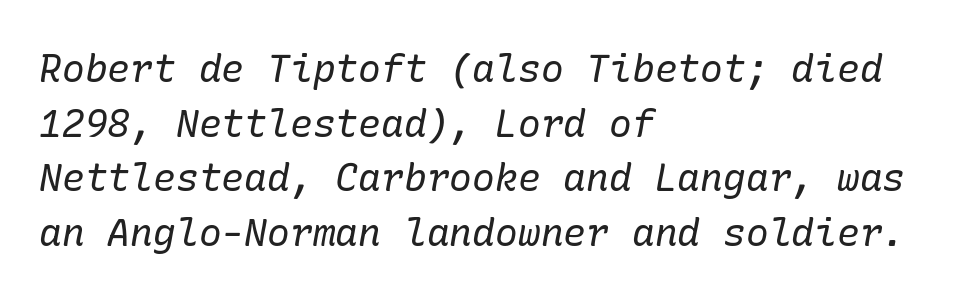
These lines were composed using italics. The gaps between neighbouring characters are ordinary and unremarkable. Baseline-to-baseline distance is the conventional proportion of letter height. The zone under the glyphs is completely vacant.
